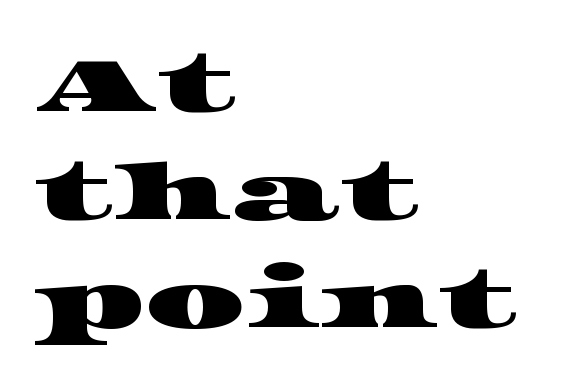
{"serif": "yes", "width": "wide", "stroke_contrast": "high", "x_height": "large", "monospaced": "no", "underline": "no", "align": "left", "line_spacing": "normal", "line_spacing_ratio": 1.37, "letter_spacing": "normal", "letter_spacing_em": 0.0, "glyph_px": 79}
